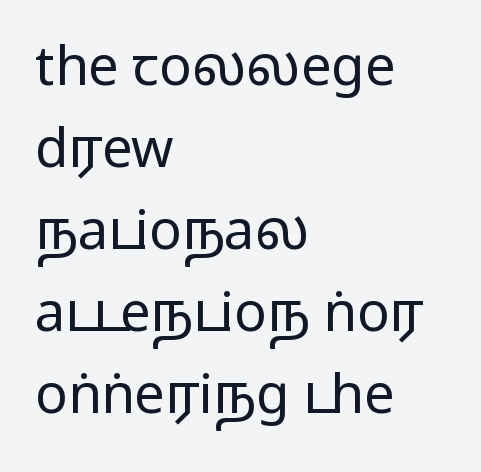
Q: Is the text italic (slanted)? A: No, it is upright.
Q: Is the typeface a serif or a sans-serif typeface? A: Sans-serif.
Q: Is the text underlined? A: No.
Q: How is the paragraph aligned? A: Left-aligned.
Q: Is the spacing between letters normal or unusually wide? A: Normal.
Q: Is the spacing between lines tight, normal or loose? A: Normal.
Q: Width (condensed, normal, or wide)? A: Wide.
Q: Stroke contrast? A: Medium.
Q: Monospaced? A: No.
